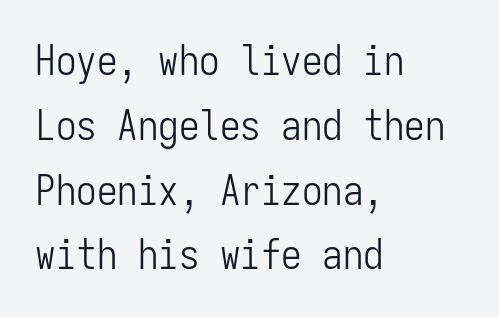
Posture: vertical. The space between consecutive lines is moderate. Inter-character spacing is left at the font's built-in metrics. Grotesque or geometric, the face here clearly has no serifs. Compared with a typical body face, this is equally light or lighter still.
